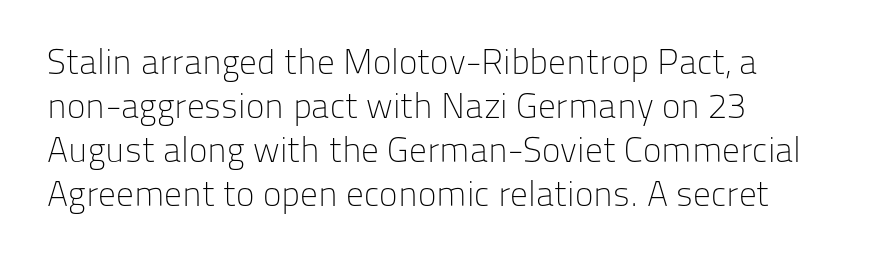
The image shows 35 px light sans-serif type, upright; set left-aligned, normal line spacing (1.26x), normal letter spacing, not underlined; low stroke contrast and a medium x-height.
